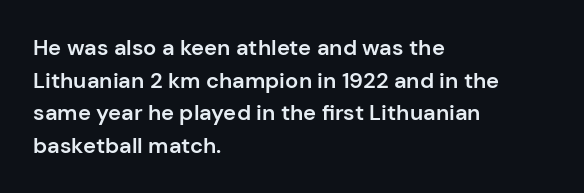
{"italic": "no", "bold": "semi", "underline": "no", "align": "left", "line_spacing": "normal", "line_spacing_ratio": 1.48, "letter_spacing": "normal", "letter_spacing_em": 0.0, "glyph_px": 22}
